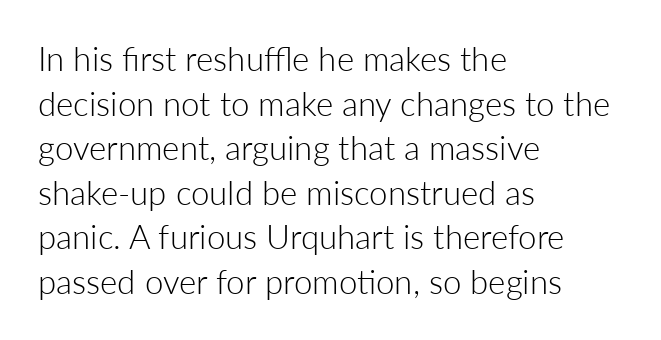
Q: Is the text bold? A: No.
Q: Is the text italic (slanted)? A: No, it is upright.
Q: Is the typeface a serif or a sans-serif typeface? A: Sans-serif.
Q: Is the text underlined? A: No.
Q: How is the paragraph aligned? A: Left-aligned.
Q: Is the spacing between letters normal or unusually wide? A: Normal.
Q: Is the spacing between lines tight, normal or loose? A: Normal.
Q: Width (condensed, normal, or wide)? A: Normal.
Q: Stroke contrast? A: Low.
Q: x-height? A: Medium.
Q: Monospaced? A: No.
